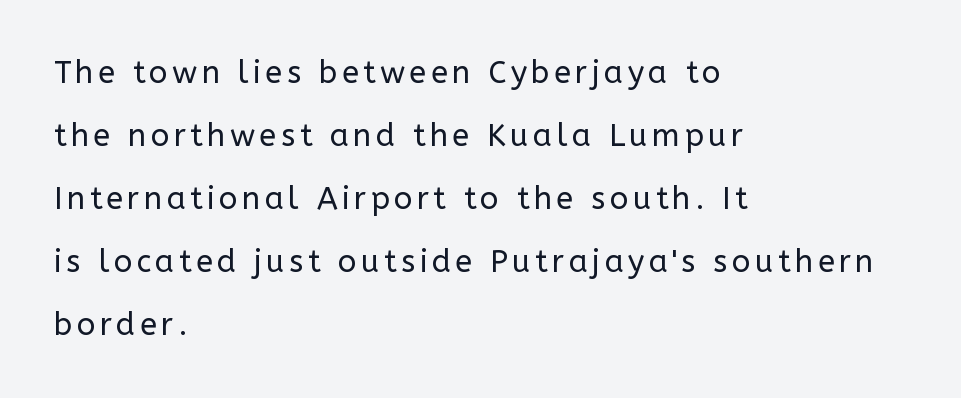
If you measured baseline to baseline, you'd find a long distance. The rendering uses natural spacing where letterforms have individual widths. Is the type heavy? It reads as light-to-regular instead. Every character sits straight up, as roman type does. Left-aligned paragraph, ragged on the right. The foot of each line stays bare and open.
